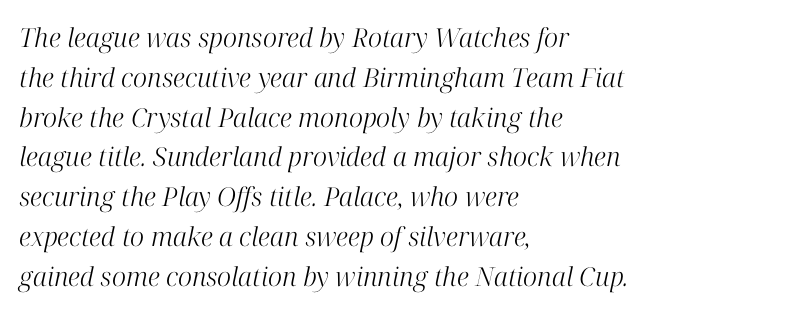
Q: Is the text bold? A: No.
Q: Is the text italic (slanted)? A: Yes, it leans right by about 12 degrees.
Q: Is the text underlined? A: No.
Q: How is the paragraph aligned? A: Left-aligned.
Q: Is the spacing between letters normal or unusually wide? A: Normal.
Q: Is the spacing between lines tight, normal or loose? A: Normal.
